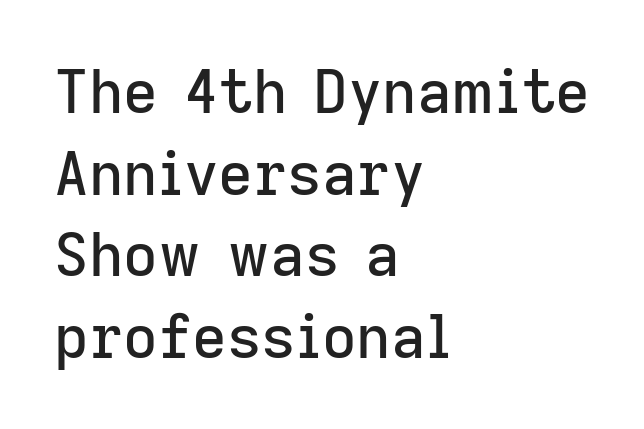
Q: Is the text italic (slanted)? A: No, it is upright.
Q: Is the typeface a serif or a sans-serif typeface? A: Sans-serif.
Q: Is the text underlined? A: No.
Q: How is the paragraph aligned? A: Left-aligned.
Q: Is the spacing between letters normal or unusually wide? A: Normal.
Q: Is the spacing between lines tight, normal or loose? A: Normal.
Q: Width (condensed, normal, or wide)? A: Normal.
Q: Stroke contrast? A: Low.
Q: x-height? A: Medium.
Q: Monospaced? A: No.
